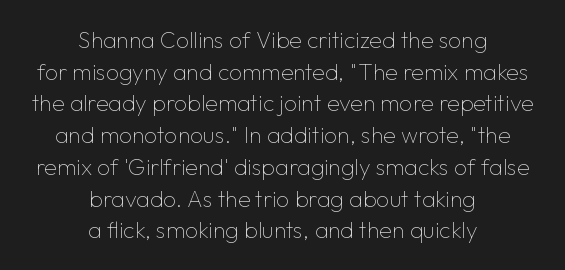
Q: Is the text bold? A: No.
Q: Is the text italic (slanted)? A: No, it is upright.
Q: Is the text underlined? A: No.
Q: How is the paragraph aligned? A: Centered.
Q: Is the spacing between letters normal or unusually wide? A: Normal.
Q: Is the spacing between lines tight, normal or loose? A: Normal.
